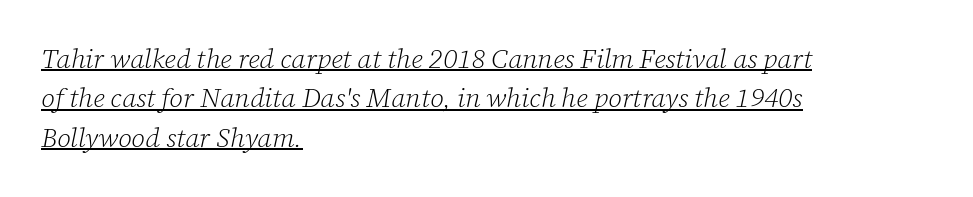
{"italic": "yes", "lean": "right", "slant_degrees": 12, "bold": "no", "underline": "yes", "align": "left", "line_spacing": "normal", "line_spacing_ratio": 1.46, "letter_spacing": "normal", "letter_spacing_em": 0.0, "glyph_px": 27}
